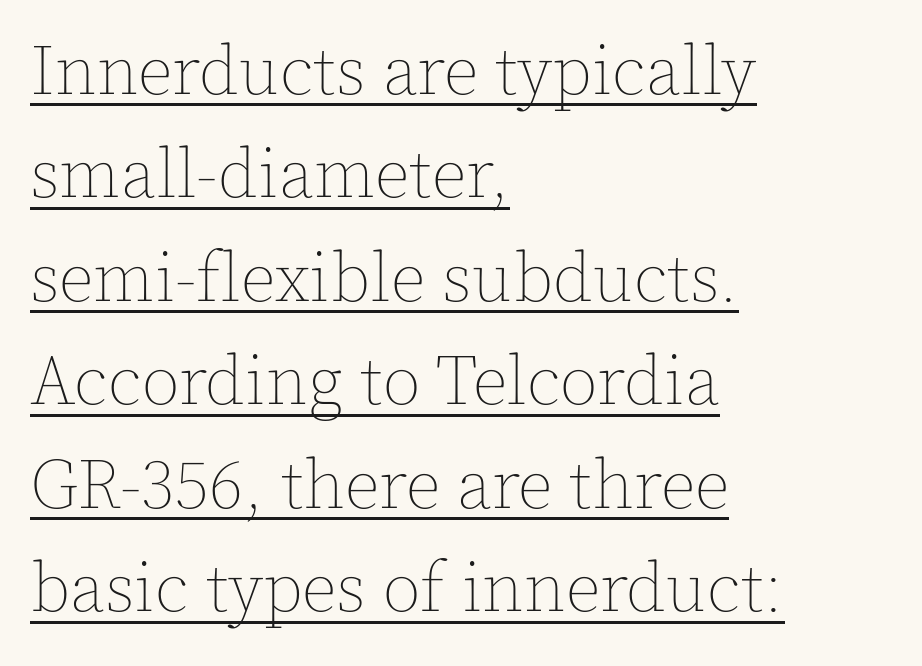
The strokes are not fattened; the text isn't bold. What stands out about the letter spacing? Nothing — it is the standard amount. A typesetter would call this leading conventional body-copy spacing. Check the space under the baseline: a stroke is drawn there. The rag falls on the right side of this text block.
